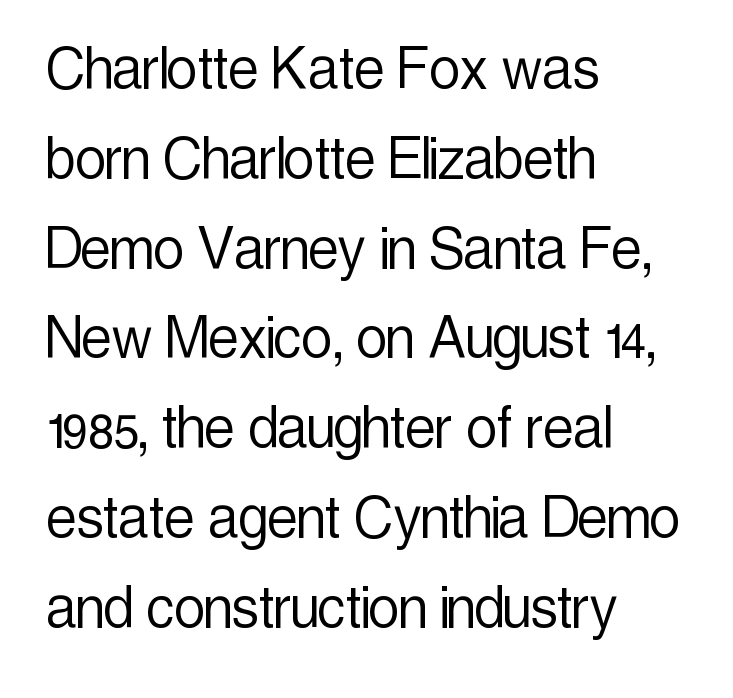
{"serif": "no", "italic": "no", "bold": "no", "weight": "light", "width": "condensed", "x_height": "medium", "monospaced": "no", "underline": "no", "align": "left", "line_spacing": "normal", "line_spacing_ratio": 1.32, "letter_spacing": "normal", "letter_spacing_em": 0.0, "glyph_px": 68}
